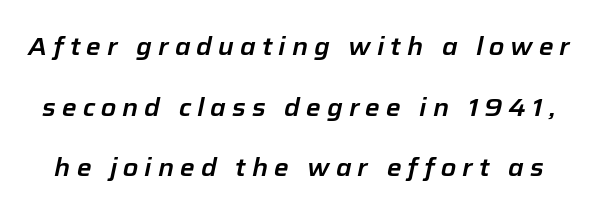
{"italic": "yes", "lean": "right", "slant_degrees": 12, "underline": "no", "line_spacing": "loose", "line_spacing_ratio": 2.43, "letter_spacing": "wide", "letter_spacing_em": 0.24, "glyph_px": 25}
